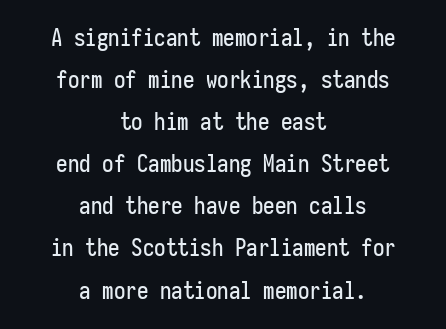
Q: Is the text italic (slanted)? A: No, it is upright.
Q: Is the text underlined? A: No.
Q: How is the paragraph aligned? A: Centered.
Q: Is the spacing between letters normal or unusually wide? A: Normal.
